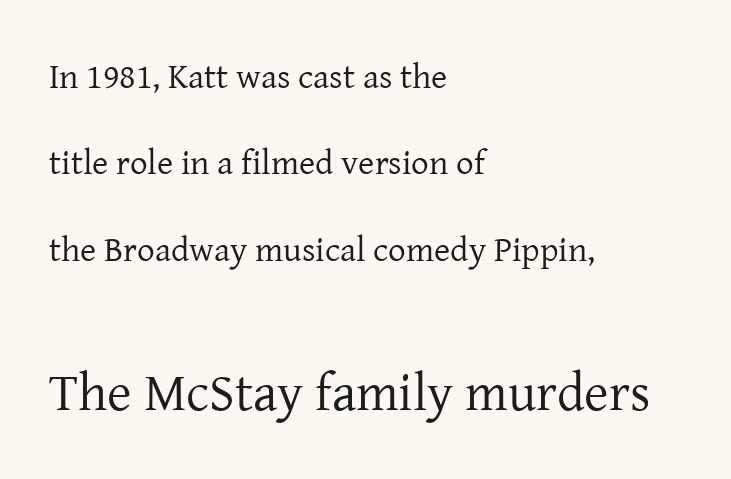
The image shows 53 px regular-weight serif type, upright; set left-aligned, loose line spacing (2.47x), normal letter spacing, not underlined; the second (bottom) block is 1.51x larger; low stroke contrast and a medium x-height.
